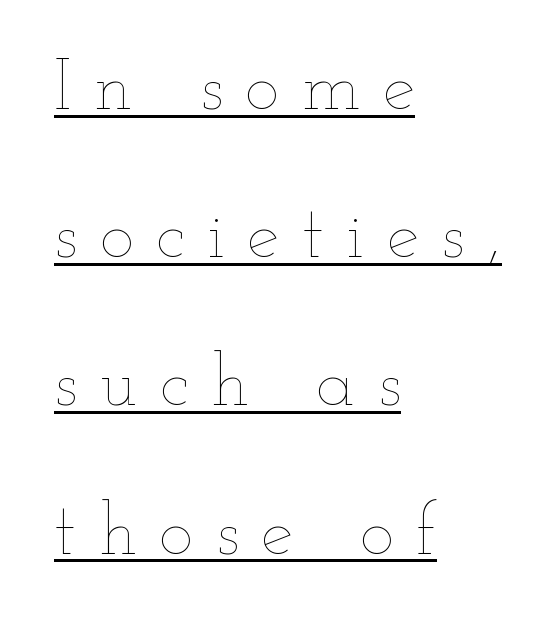
{"italic": "no", "bold": "no", "weight": "thin", "width": "wide", "stroke_contrast": "low", "x_height": "small", "monospaced": "no", "underline": "yes", "align": "left", "line_spacing": "loose", "line_spacing_ratio": 2.03, "letter_spacing": "wide", "letter_spacing_em": 0.31, "glyph_px": 73}
